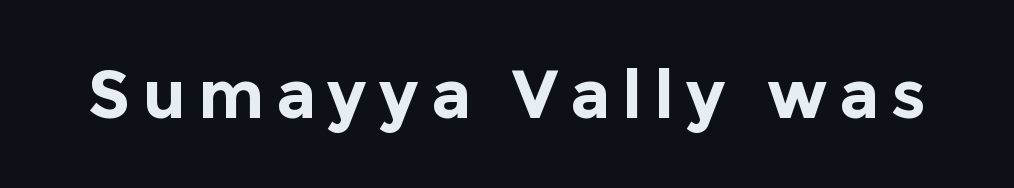
The face used here is proportionally spaced, like ordinary book or web type. What kind of face is this? One without serifs — a sans. Words float on clear page, feet unadorned. Posture: vertical. What weight is shown? A full bold with thick strokes.
